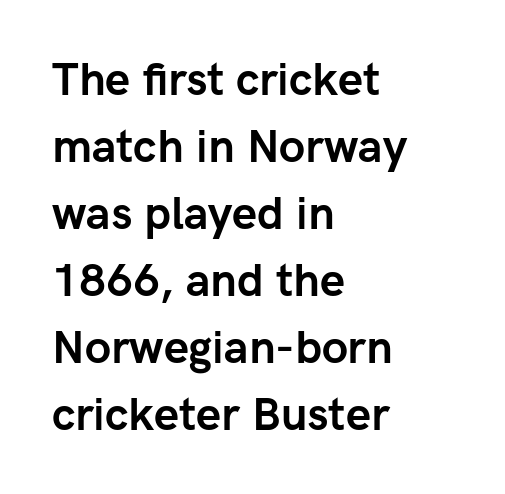
The image shows 45 px semibold sans-serif type, upright; set left-aligned, normal line spacing (1.49x), normal letter spacing, not underlined; low stroke contrast and a medium x-height.
